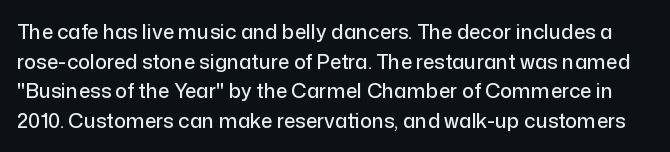
The specimen reads as upright at a glance. In terms of leading, this rendering sits right in the middle. Observe the ordinary spacing: letters are neighbours, not strangers. This rendering features lettering with no underline.
